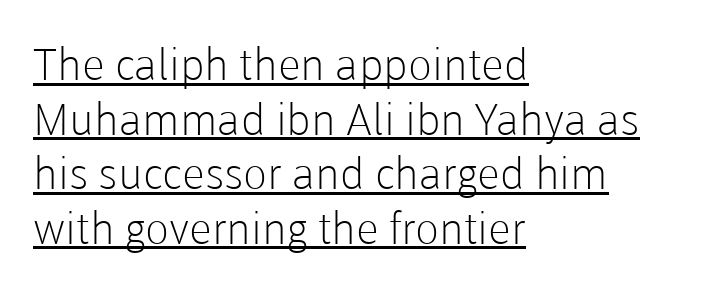
The image shows 44 px light sans-serif type, upright; set left-aligned, line spacing 1.24x, normal letter spacing, underlined; low stroke contrast and a medium x-height.
